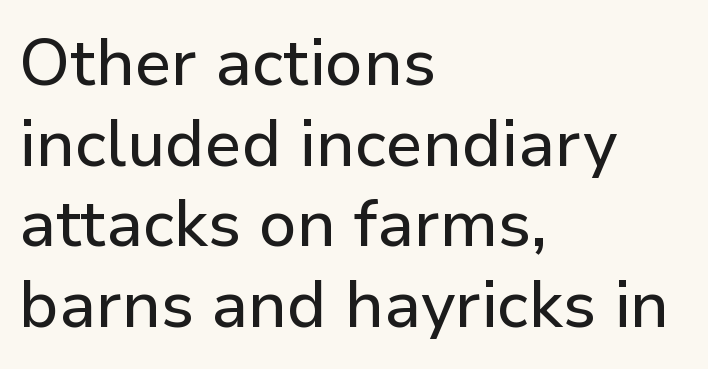
{"serif": "no", "italic": "no", "width": "normal", "stroke_contrast": "low", "x_height": "medium", "monospaced": "no", "underline": "no", "align": "left", "line_spacing_ratio": 1.24, "letter_spacing": "normal", "letter_spacing_em": 0.0, "glyph_px": 65}
